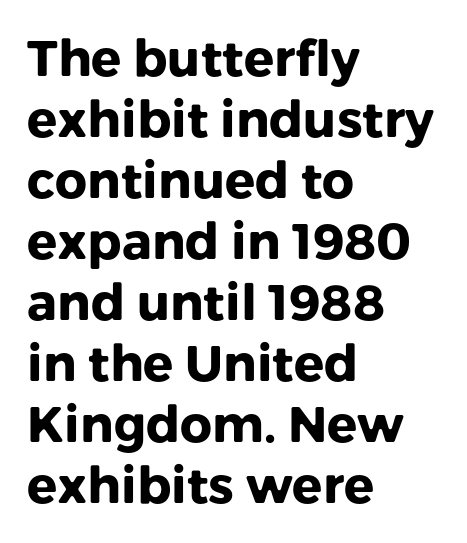
Proportional: the letters do not fall into vertical columns. Inter-character spacing is left at the font's built-in metrics. Does the weight exceed regular? Yes, all the way to bold. Each row of text sits above clean, open space. Classification — sans serif. No italicization has been applied; the sample stays upright.
